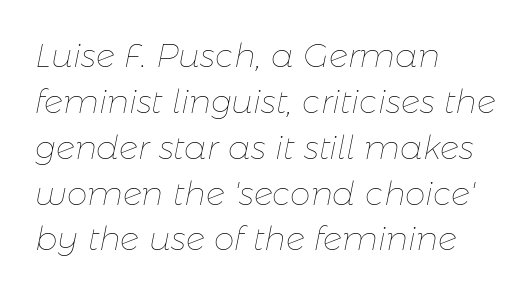
The image shows 33 px thin type, italic (leaning right); set left-aligned, normal line spacing (1.39x), normal letter spacing, not underlined; low stroke contrast and a medium x-height.
